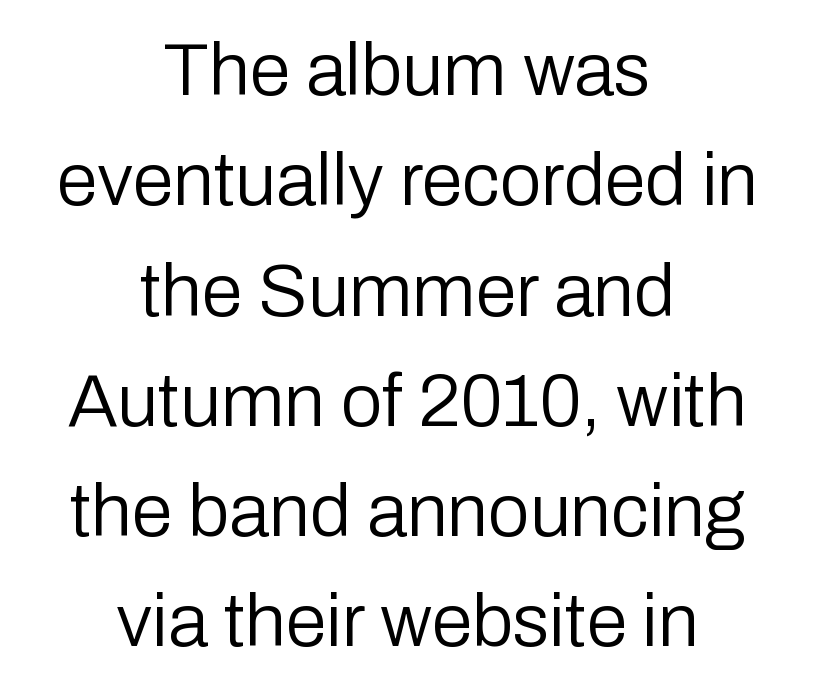
Q: Is the text bold? A: No.
Q: Is the text italic (slanted)? A: No, it is upright.
Q: Is the typeface a serif or a sans-serif typeface? A: Sans-serif.
Q: Is the text underlined? A: No.
Q: How is the paragraph aligned? A: Centered.
Q: Is the spacing between letters normal or unusually wide? A: Normal.
Q: Is the spacing between lines tight, normal or loose? A: Normal.
Q: Width (condensed, normal, or wide)? A: Normal.
Q: Stroke contrast? A: Low.
Q: x-height? A: Medium.
Q: Monospaced? A: No.
